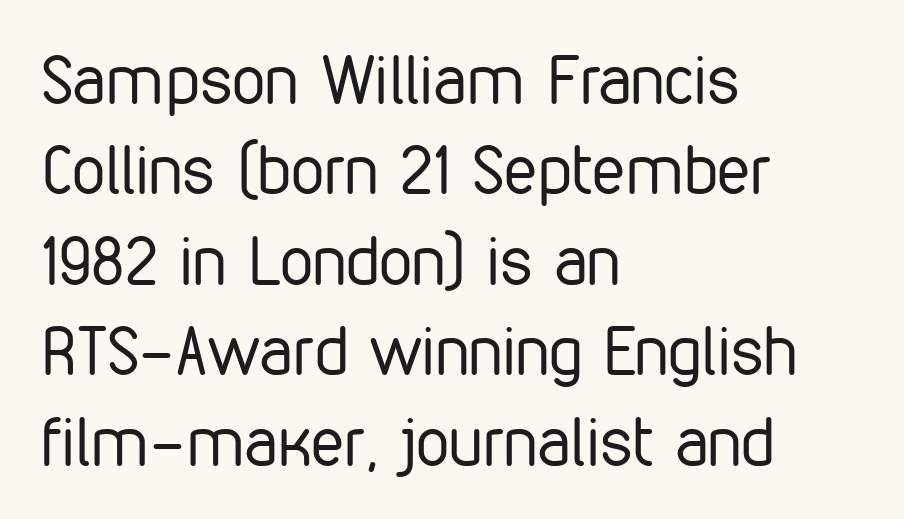
Q: Is the text bold? A: No.
Q: Is the text italic (slanted)? A: No, it is upright.
Q: Is the typeface a serif or a sans-serif typeface? A: Sans-serif.
Q: Is the text underlined? A: No.
Q: How is the paragraph aligned? A: Left-aligned.
Q: Is the spacing between letters normal or unusually wide? A: Normal.
Q: Is the spacing between lines tight, normal or loose? A: Normal.
Q: Width (condensed, normal, or wide)? A: Condensed.
Q: Stroke contrast? A: Low.
Q: x-height? A: Medium.
Q: Monospaced? A: No.
